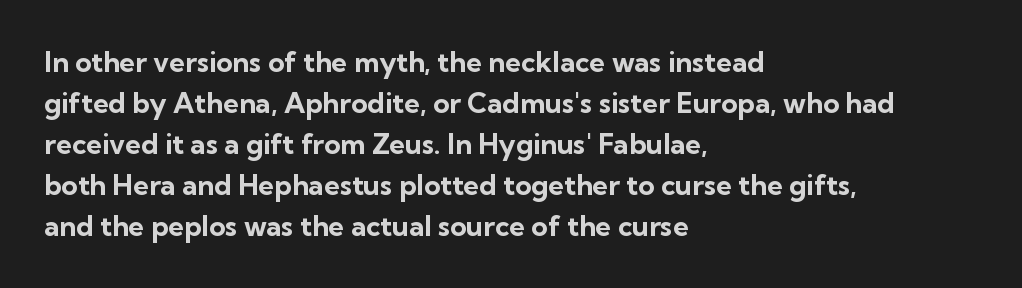
Between one letter and the next there's only the usual sliver of space. Beneath every word, the page is bare. If you drew a line through each stem, it would be perfectly vertical. Heavy-handed strokes throughout: this text is bold. The rendering uses natural spacing where letterforms have individual widths. Vertically, the passage feels balanced, rows spaced as you'd expect.
